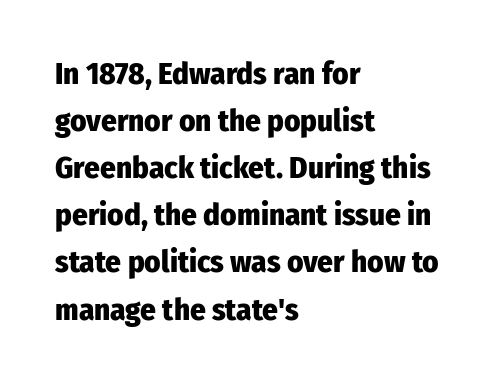
Q: Is the text bold? A: Yes.
Q: Is the text italic (slanted)? A: No, it is upright.
Q: Is the typeface a serif or a sans-serif typeface? A: Sans-serif.
Q: Is the text underlined? A: No.
Q: How is the paragraph aligned? A: Left-aligned.
Q: Is the spacing between letters normal or unusually wide? A: Normal.
Q: Is the spacing between lines tight, normal or loose? A: Normal.
Q: Width (condensed, normal, or wide)? A: Condensed.
Q: Stroke contrast? A: Low.
Q: x-height? A: Medium.
Q: Monospaced? A: No.
